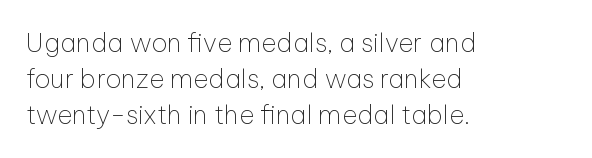
{"italic": "no", "bold": "no", "underline": "no", "align": "left", "line_spacing": "normal", "line_spacing_ratio": 1.39, "letter_spacing": "normal", "letter_spacing_em": 0.0, "glyph_px": 26}
